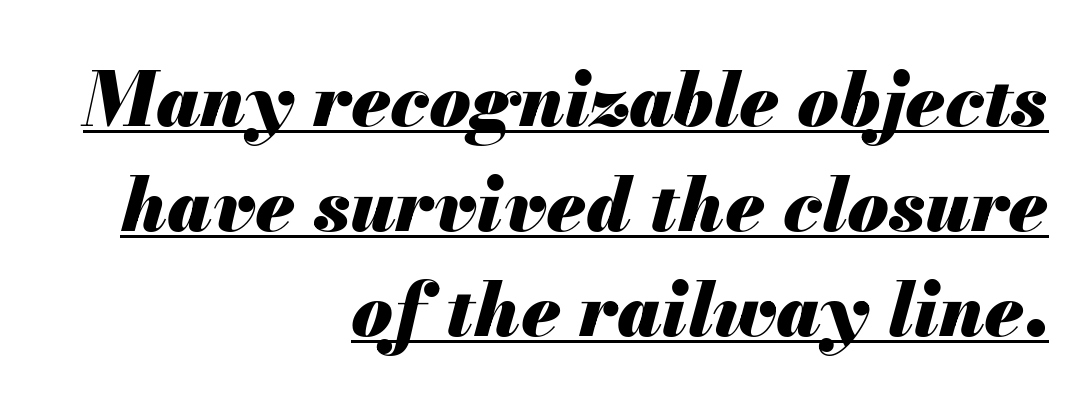
Q: Is the text bold? A: Yes.
Q: Is the text italic (slanted)? A: Yes, it leans right by about 13 degrees.
Q: Is the text underlined? A: Yes.
Q: How is the paragraph aligned? A: Right-aligned.
Q: Is the spacing between letters normal or unusually wide? A: Normal.
Q: Is the spacing between lines tight, normal or loose? A: Normal.
Q: Width (condensed, normal, or wide)? A: Normal.
Q: Stroke contrast? A: Medium.
Q: x-height? A: Small.
Q: Monospaced? A: No.
